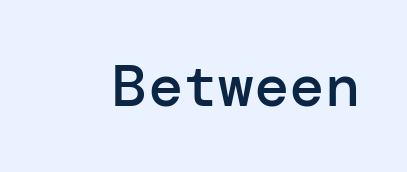
The letterforms sit shoulder to shoulder at normal distance. The specimen reads as upright at a glance. The passage shown is typeset with a sans-serif family. Clear beneath every line of the passage. Typographic density is moderately raised because the face is semibold.
